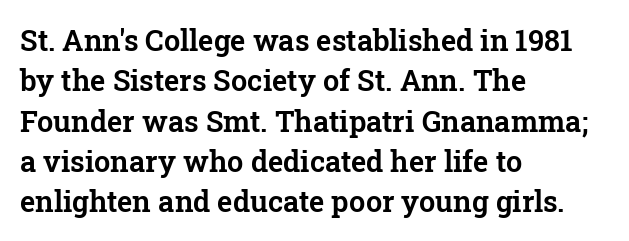
This sample has the flowing, uneven cadence of proportional lettering. The space between consecutive lines is moderate. The horizontal fit of the characters is conventional and even. The font family rendered here belongs to the serif group. Letters rest on an invisible, unmarked baseline. A classic flush-left, rag-right setting is used for this passage.
